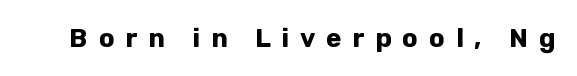
The foot of each line stays bare and open. This is roman type, the default non-slanted kind. Summary of weight: heavy, a full bold. This rendering widens character spacing well past its baseline value.
